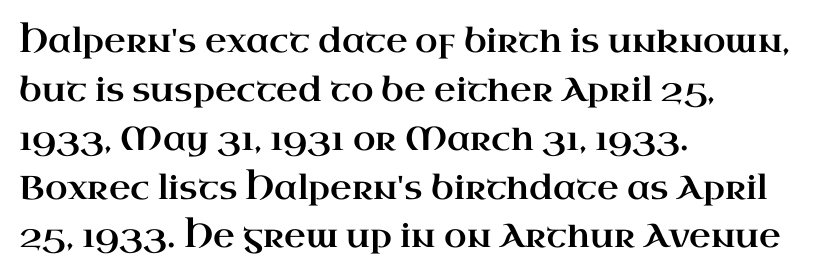
{"serif": "yes", "italic": "no", "width": "wide", "stroke_contrast": "high", "x_height": "small", "monospaced": "no", "underline": "no", "align": "left", "line_spacing": "normal", "line_spacing_ratio": 1.48, "letter_spacing": "normal", "letter_spacing_em": 0.0, "glyph_px": 33}
